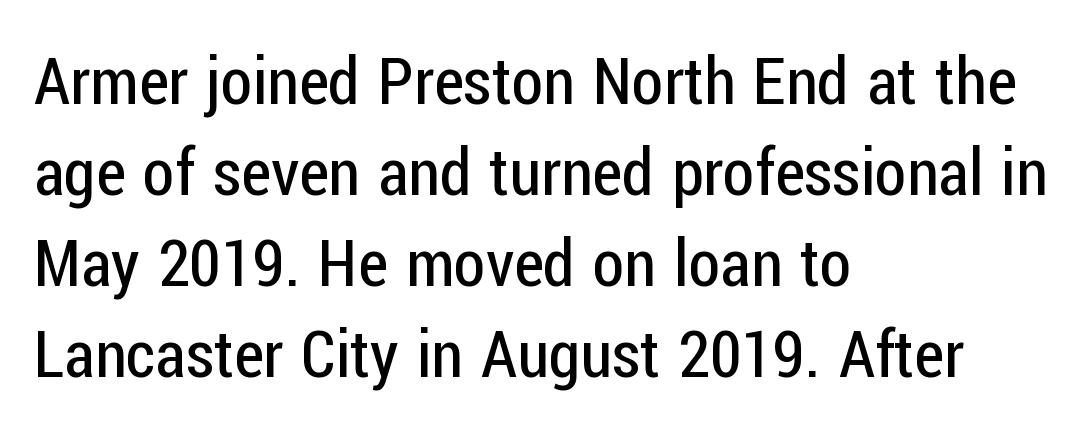
The image shows 65 px regular-weight, condensed sans-serif type, upright; set left-aligned, normal line spacing (1.4x), normal letter spacing, not underlined; low stroke contrast and a medium x-height.
